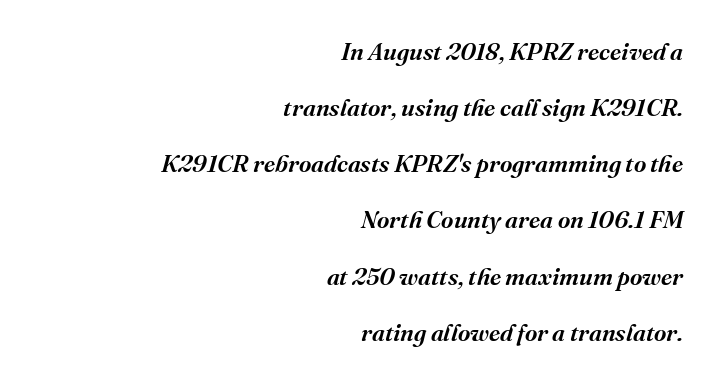
{"italic": "yes", "lean": "right", "slant_degrees": 16, "bold": "semi", "underline": "no", "align": "right", "line_spacing": "loose", "line_spacing_ratio": 2.34, "letter_spacing": "normal", "letter_spacing_em": 0.0, "glyph_px": 24}
